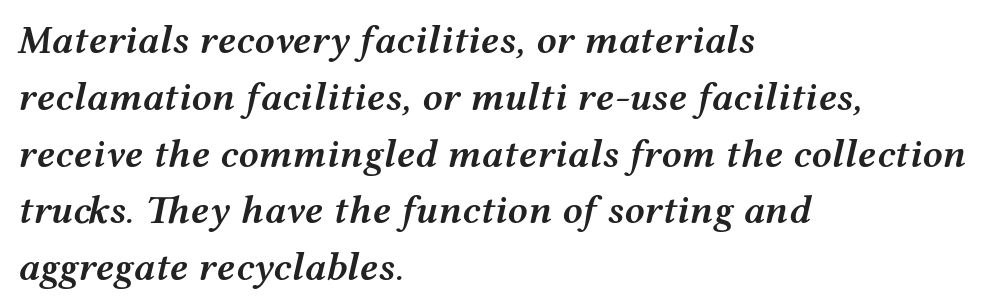
The image shows 40 px semibold, wide type, italic (leaning right); set left-aligned, normal line spacing (1.42x), normal letter spacing, not underlined; medium stroke contrast and a medium x-height.
